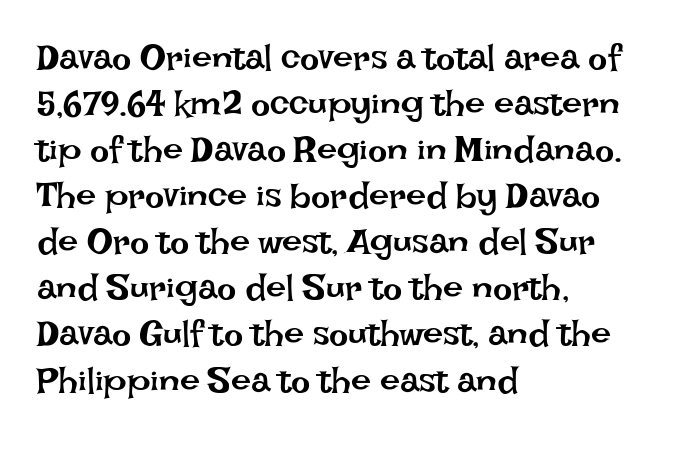
Short note: letters normally spaced. Underlining? Definitely not there. The passage shown stacks its lines at a standard gap. This sample has the flowing, uneven cadence of proportional lettering. Nope, not italic — everything's standing straight. Stroke mass is kept to a normal reading level or below.
